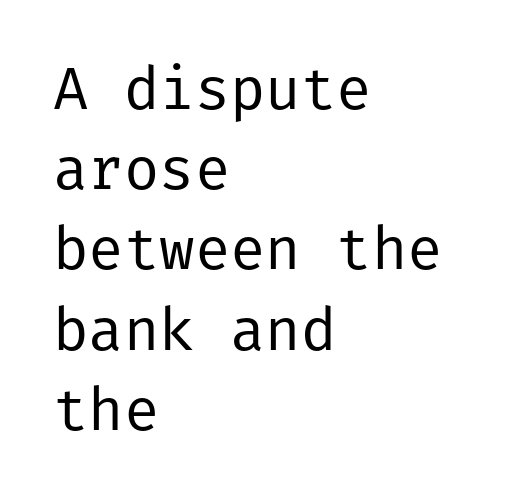
In terms of letterspacing, this is plain default setting. Notice how descenders clear the ascenders below comfortably — that's standard leading. A sans-serif font was chosen for this passage. Underline: absent. This is the regular roman posture of the typeface. Counters stay open thanks to moderate or lighter strokes.
